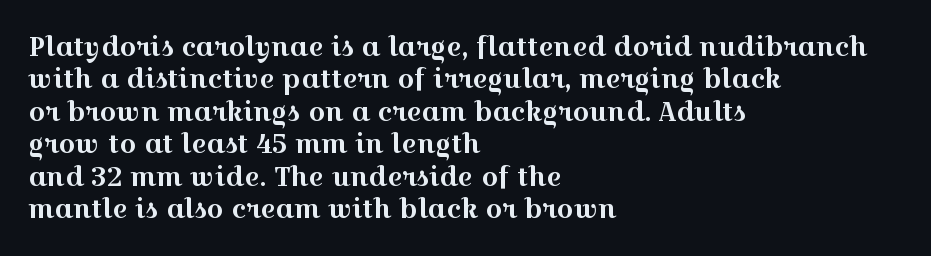
{"italic": "no", "underline": "no", "align": "left", "line_spacing": "normal", "line_spacing_ratio": 1.25, "letter_spacing": "normal", "letter_spacing_em": 0.0, "glyph_px": 26}
